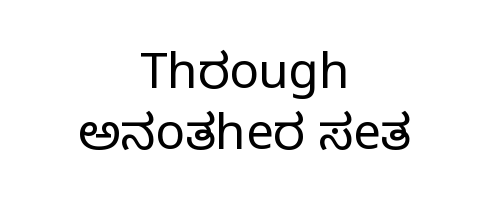
{"serif": "yes", "italic": "no", "bold": "no", "weight": "regular", "width": "normal", "stroke_contrast": "low", "x_height": "large", "monospaced": "no", "underline": "no", "align": "center", "line_spacing": "normal", "line_spacing_ratio": 1.25, "letter_spacing": "normal", "letter_spacing_em": 0.0, "glyph_px": 49}
